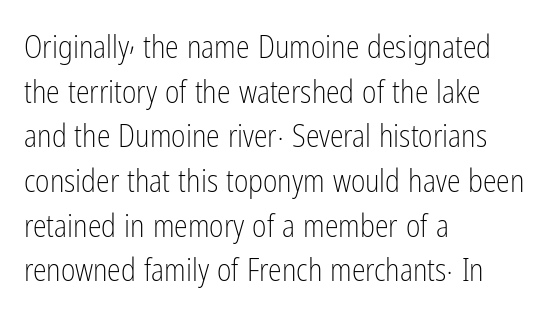
{"serif": "no", "italic": "no", "bold": "no", "weight": "light", "width": "condensed", "stroke_contrast": "low", "x_height": "medium", "monospaced": "no", "underline": "no", "align": "left", "line_spacing": "normal", "line_spacing_ratio": 1.44, "letter_spacing": "normal", "letter_spacing_em": 0.0, "glyph_px": 31}
